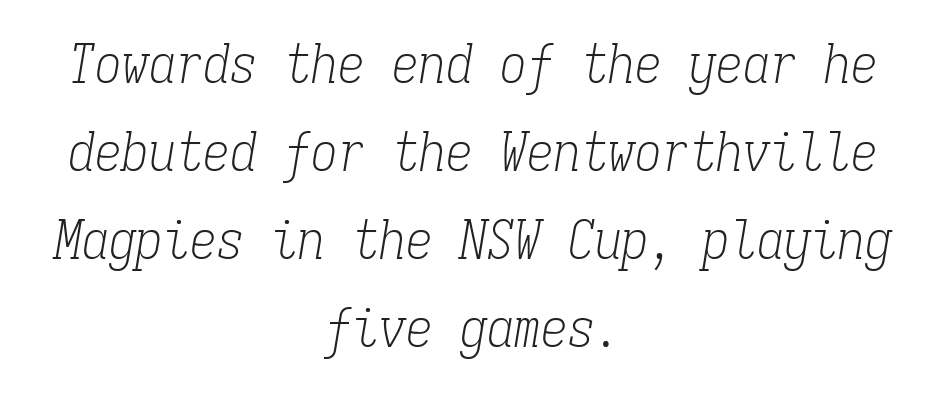
This sample keeps an unexceptional amount of space between lines. Style check: oblique. Stems and bowls with no extra thickness — not bold. Tracking value appears to be zero — textbook default spacing.
